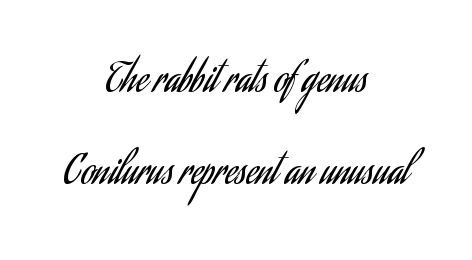
Q: Is the text bold? A: No.
Q: Is the text italic (slanted)? A: Yes.
Q: Is the typeface a serif or a sans-serif typeface? A: Sans-serif.
Q: Is the text underlined? A: No.
Q: How is the paragraph aligned? A: Centered.
Q: Is the spacing between letters normal or unusually wide? A: Normal.
Q: Is the spacing between lines tight, normal or loose? A: Loose.
Q: Width (condensed, normal, or wide)? A: Condensed.
Q: Stroke contrast? A: Low.
Q: x-height? A: Small.
Q: Monospaced? A: No.
